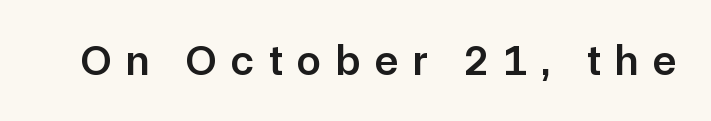
The image shows 43 px semibold sans-serif type, upright; set unusually wide letter spacing (+0.34 em), not underlined; low stroke contrast and a medium x-height.
